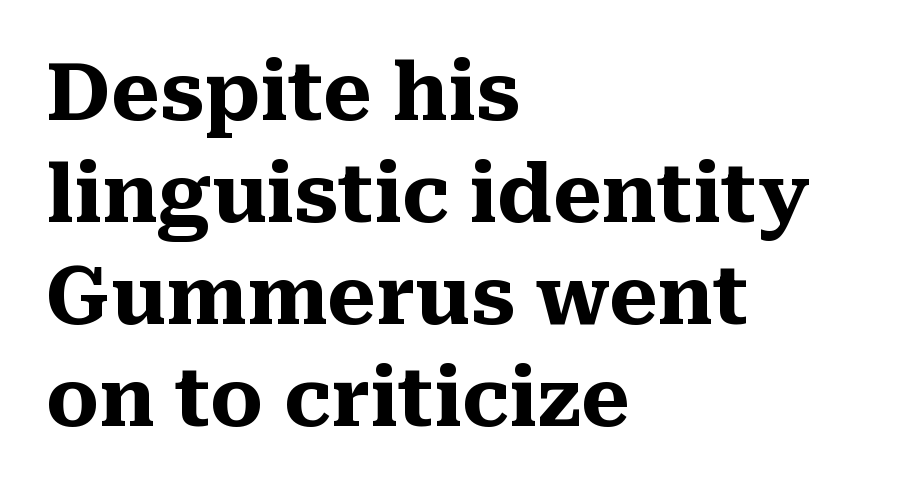
{"serif": "yes", "italic": "no", "bold": "yes", "weight": "heavy", "width": "normal", "stroke_contrast": "medium", "x_height": "medium", "monospaced": "no", "underline": "no", "align": "left", "line_spacing": "normal", "line_spacing_ratio": 1.29, "letter_spacing": "normal", "letter_spacing_em": 0.0, "glyph_px": 79}
